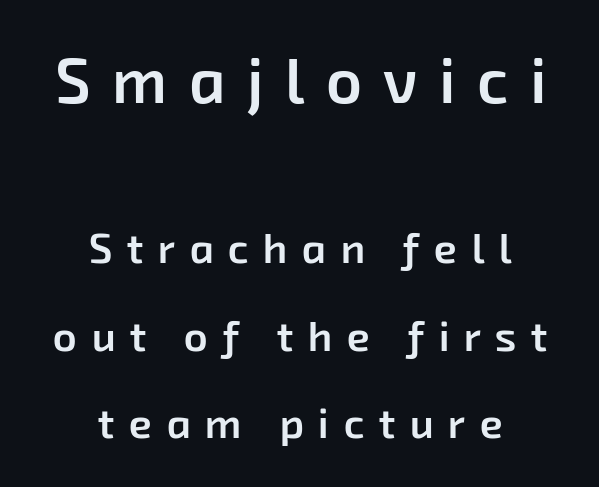
The image shows 63 px semibold sans-serif type; set centered, loose line spacing (2.08x), unusually wide letter spacing (+0.34 em), not underlined; the first (top) block is 1.5x larger; low stroke contrast and a medium x-height.
